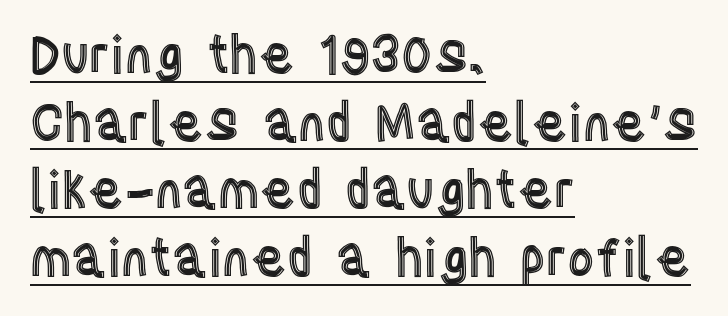
A typesetter would call this leading conventional body-copy spacing. Think of a printed novel: that variable character pitch is what you see here. These lines stack with their left ends in a neat column. Posture: upright roman. The tracking reads as untouched default to a designer's eye.
